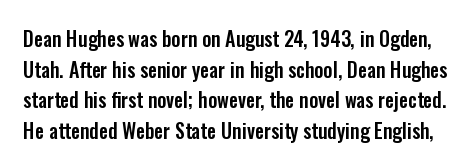
{"italic": "no", "underline": "no", "line_spacing": "normal", "line_spacing_ratio": 1.53, "letter_spacing": "normal", "letter_spacing_em": 0.0, "glyph_px": 20}
